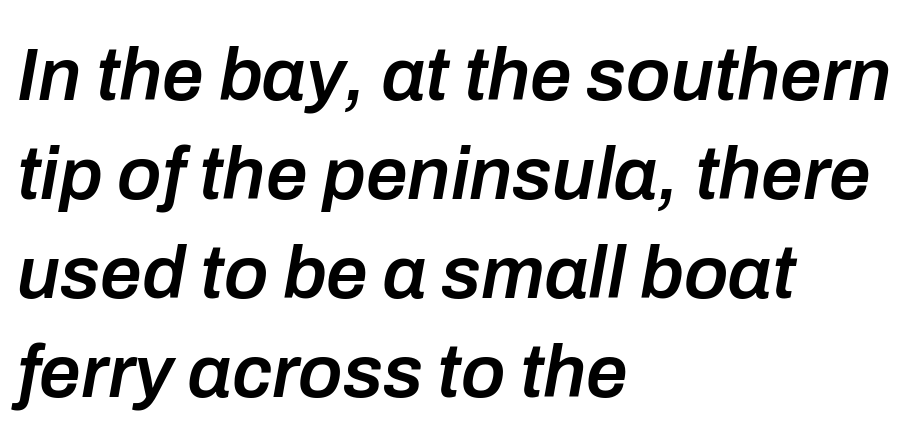
The image shows 74 px semibold type, italic (leaning right); set left-aligned, normal line spacing (1.34x), normal letter spacing, not underlined; low stroke contrast and a medium x-height.
